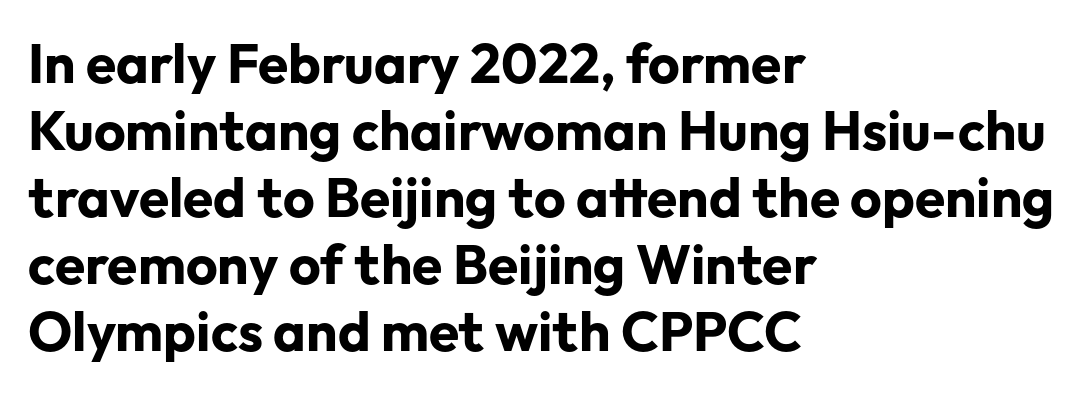
The image shows 55 px bold sans-serif type, upright; set left-aligned, line spacing 1.22x, normal letter spacing, not underlined; low stroke contrast and a medium x-height.
